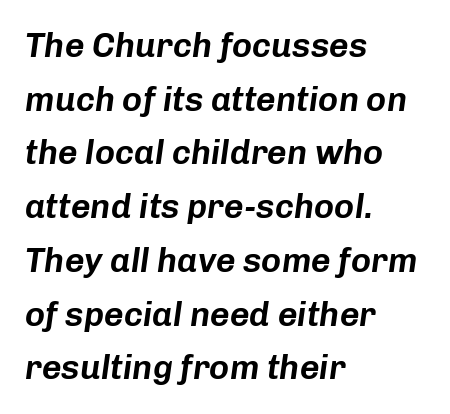
{"italic": "yes", "lean": "right", "slant_degrees": 8, "width": "normal", "stroke_contrast": "low", "x_height": "medium", "monospaced": "no", "underline": "no", "align": "left", "line_spacing": "normal", "line_spacing_ratio": 1.58, "letter_spacing": "normal", "letter_spacing_em": 0.0, "glyph_px": 34}
